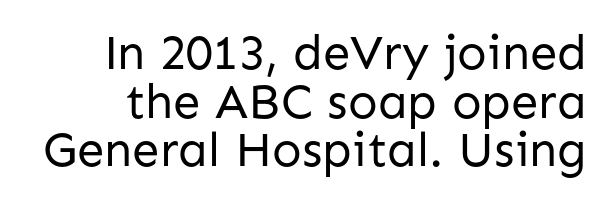
The letterforms sit at book weight or below. To sum up the face: it is a sans, with no serifs. The letters advance in unequal steps, a hallmark of proportional type. No italicization has been applied; the sample stays upright.
